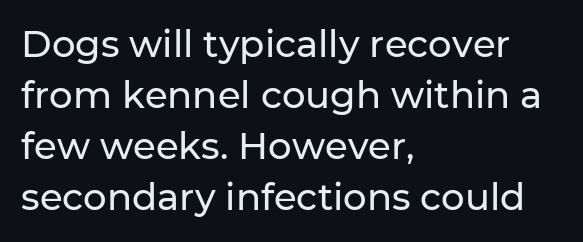
Q: Is the text italic (slanted)? A: No, it is upright.
Q: Is the typeface a serif or a sans-serif typeface? A: Sans-serif.
Q: Is the text underlined? A: No.
Q: How is the paragraph aligned? A: Left-aligned.
Q: Is the spacing between letters normal or unusually wide? A: Normal.
Q: Is the spacing between lines tight, normal or loose? A: Normal.
Q: Width (condensed, normal, or wide)? A: Normal.
Q: Stroke contrast? A: Low.
Q: x-height? A: Medium.
Q: Monospaced? A: No.
